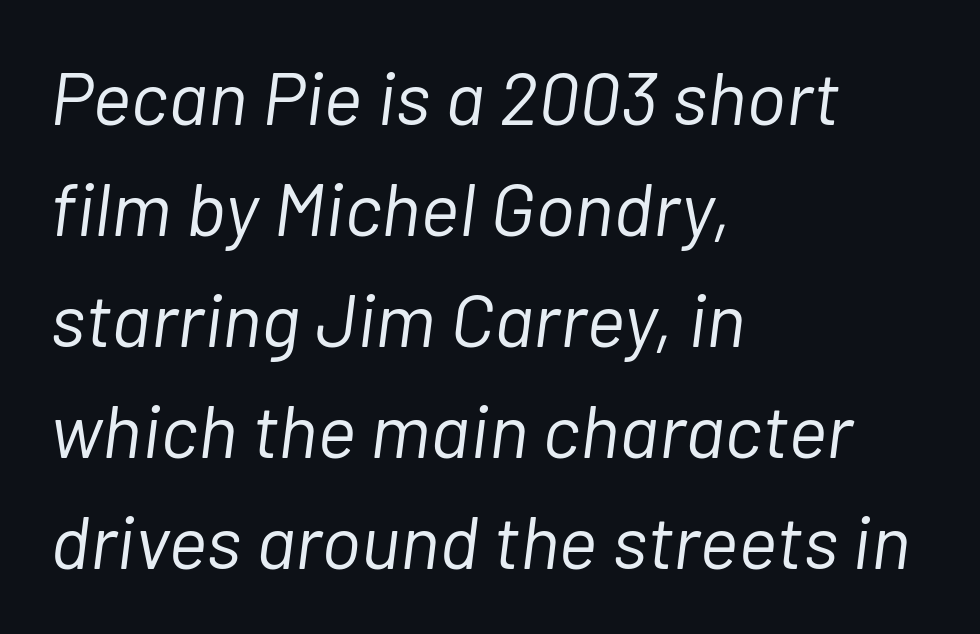
The face used here is rendered with its standard letterfit. Just letters on the line, the space beneath them empty. Does the leading feel generous? No, just average. Proportional: the letters do not fall into vertical columns. Compared with ordinary roman type, these characters are visibly tilted. Left-aligned paragraph, ragged on the right.
